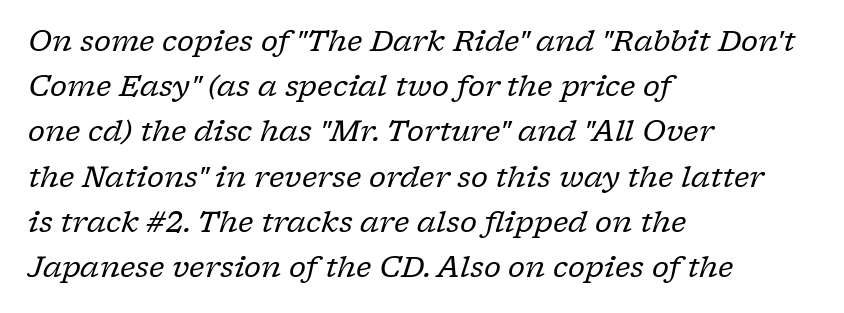
Does extra space separate the letters? No, they use regular spacing. Classification — serif. Underlining? Definitely not there. Summary of vertical rhythm: regular, with standard interline spacing. Ink coverage per letter is moderate at most.
